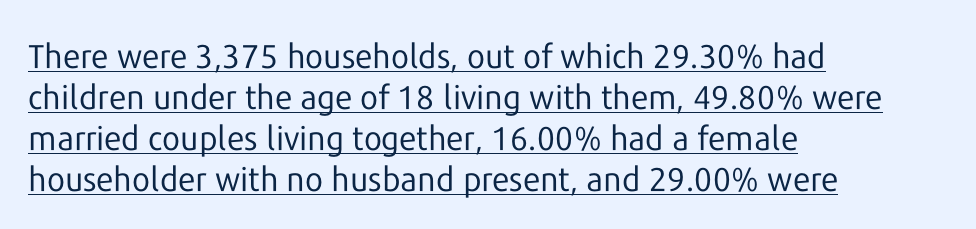
Q: Is the text bold? A: No.
Q: Is the text italic (slanted)? A: No, it is upright.
Q: Is the typeface a serif or a sans-serif typeface? A: Sans-serif.
Q: Is the text underlined? A: Yes.
Q: How is the paragraph aligned? A: Left-aligned.
Q: Is the spacing between letters normal or unusually wide? A: Normal.
Q: Width (condensed, normal, or wide)? A: Normal.
Q: Stroke contrast? A: Low.
Q: x-height? A: Medium.
Q: Monospaced? A: No.
